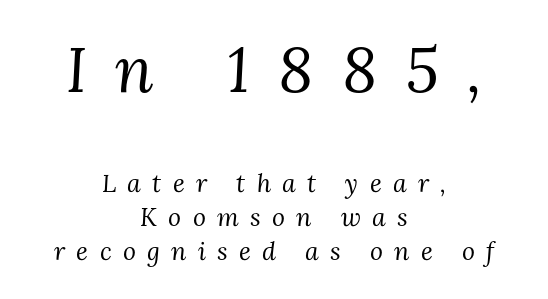
Letter spacing: wide. Each letter's strokes conclude with small projecting serifs. Is this a fixed-width face? No — the glyphs have proportional, varying widths. Honestly, there is no underline to notice here at all.
